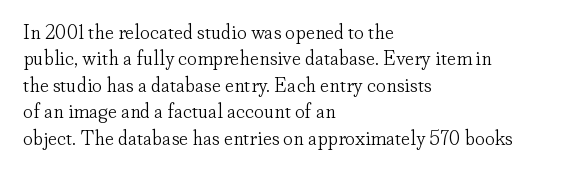
The image shows 20 px text type, upright; set left-aligned, normal line spacing (1.32x), normal letter spacing, not underlined.
